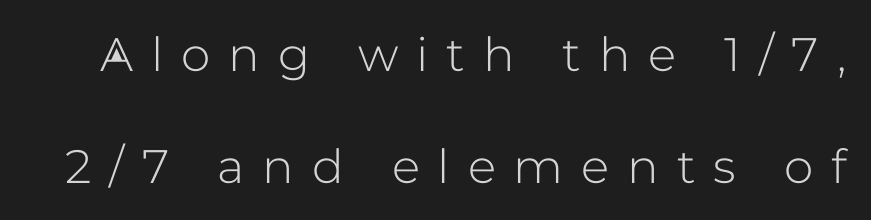
Q: Is the text italic (slanted)? A: No, it is upright.
Q: Is the typeface a serif or a sans-serif typeface? A: Sans-serif.
Q: Is the text underlined? A: No.
Q: Is the spacing between letters normal or unusually wide? A: Unusually wide.
Q: Is the spacing between lines tight, normal or loose? A: Loose.
Q: Width (condensed, normal, or wide)? A: Normal.
Q: Stroke contrast? A: Low.
Q: x-height? A: Medium.
Q: Monospaced? A: No.
